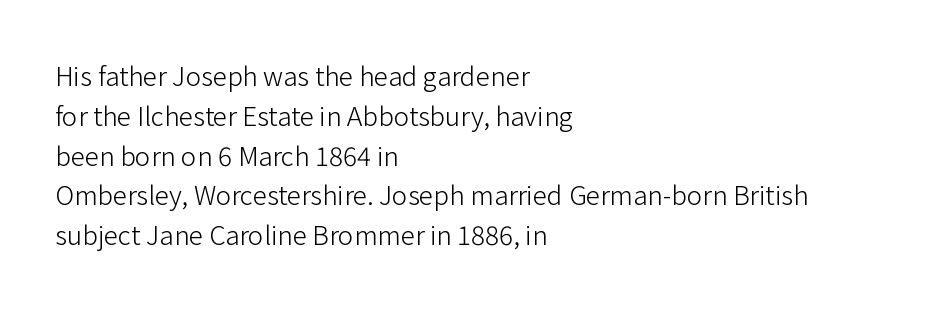
Q: Is the text bold? A: No.
Q: Is the text italic (slanted)? A: No, it is upright.
Q: Is the text underlined? A: No.
Q: How is the paragraph aligned? A: Left-aligned.
Q: Is the spacing between letters normal or unusually wide? A: Normal.
Q: Is the spacing between lines tight, normal or loose? A: Normal.
